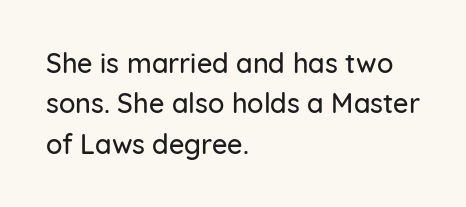
Q: Is the text italic (slanted)? A: No, it is upright.
Q: Is the text underlined? A: No.
Q: How is the paragraph aligned? A: Left-aligned.
Q: Is the spacing between letters normal or unusually wide? A: Normal.
Q: Is the spacing between lines tight, normal or loose? A: Normal.
